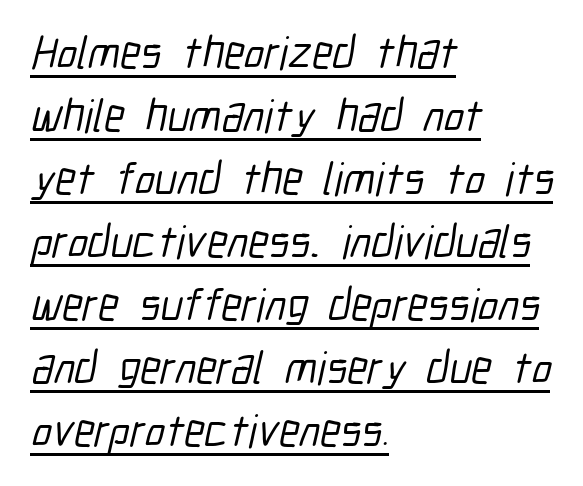
Q: Is the typeface a serif or a sans-serif typeface? A: Sans-serif.
Q: Is the text underlined? A: Yes.
Q: How is the paragraph aligned? A: Left-aligned.
Q: Is the spacing between letters normal or unusually wide? A: Normal.
Q: Is the spacing between lines tight, normal or loose? A: Normal.
Q: Width (condensed, normal, or wide)? A: Condensed.
Q: Stroke contrast? A: Low.
Q: x-height? A: Medium.
Q: Monospaced? A: No.
